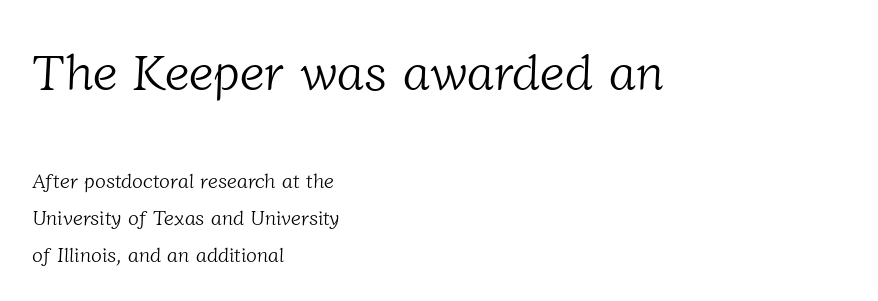
The specimen omits any rule beneath the text block's lines. No heavy texture on the line: the type isn't bold. The first block has been scaled up relative to the second. Spacing verdict: proportional, widths tailored to each character. Is this a sans? No — the strokes have serifs. One-word summary of the alignment: left.
